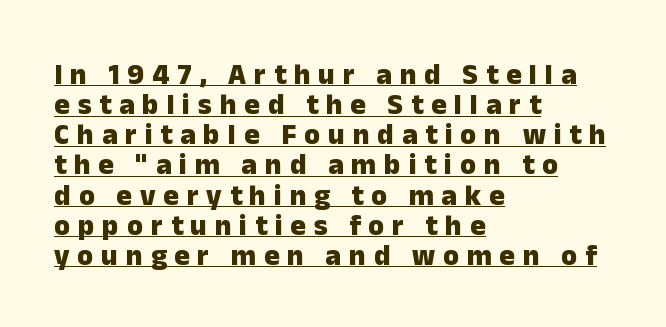
The image shows 29 px heavy sans-serif type, upright; set left-aligned, tight line spacing (1.04x), unusually wide letter spacing (+0.27 em), underlined; low stroke contrast and a medium x-height.
